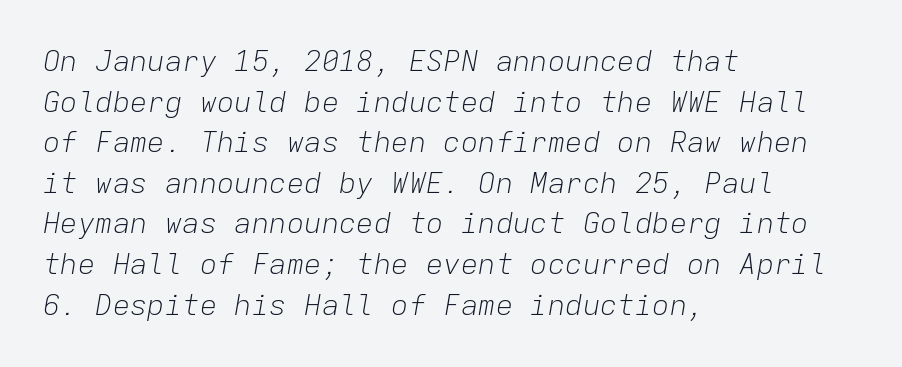
Q: Is the text bold? A: No.
Q: Is the text italic (slanted)? A: Yes, it leans right by about 9 degrees.
Q: Is the text underlined? A: No.
Q: How is the paragraph aligned? A: Left-aligned.
Q: Is the spacing between letters normal or unusually wide? A: Normal.
Q: Is the spacing between lines tight, normal or loose? A: Normal.
Q: Width (condensed, normal, or wide)? A: Normal.
Q: Stroke contrast? A: Low.
Q: x-height? A: Medium.
Q: Monospaced? A: Yes.
